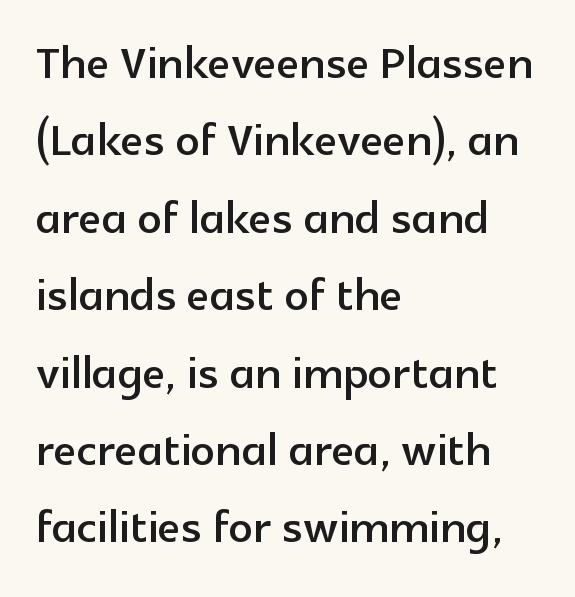
The passage shown stacks its lines at a standard gap. Check the space under the baseline: it is left empty. A typesetter would mark this as roman, not italic. Every row of glyphs begins at an identical x-position on the left. Is this a sans? Yes — the strokes have no serifs.
